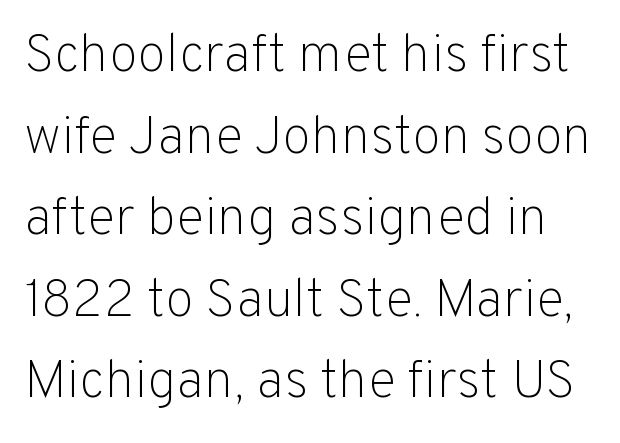
{"serif": "no", "italic": "no", "bold": "no", "weight": "light", "width": "normal", "stroke_contrast": "low", "x_height": "medium", "monospaced": "no", "underline": "no", "line_spacing": "normal", "line_spacing_ratio": 1.54, "letter_spacing": "normal", "letter_spacing_em": 0.0, "glyph_px": 53}
